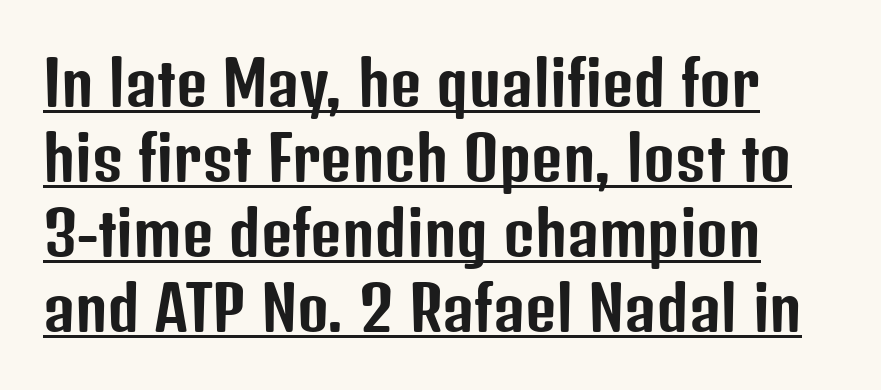
{"serif": "no", "italic": "no", "width": "condensed", "stroke_contrast": "low", "x_height": "medium", "monospaced": "no", "underline": "yes", "line_spacing_ratio": 1.23, "letter_spacing": "normal", "letter_spacing_em": 0.0, "glyph_px": 61}
